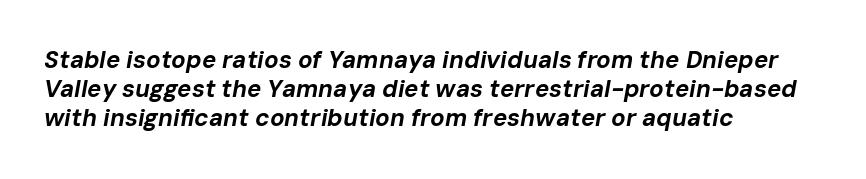
{"italic": "yes", "lean": "right", "slant_degrees": 10, "bold": "yes", "underline": "no", "align": "left", "line_spacing_ratio": 1.21, "letter_spacing": "normal", "letter_spacing_em": 0.0, "glyph_px": 24}
